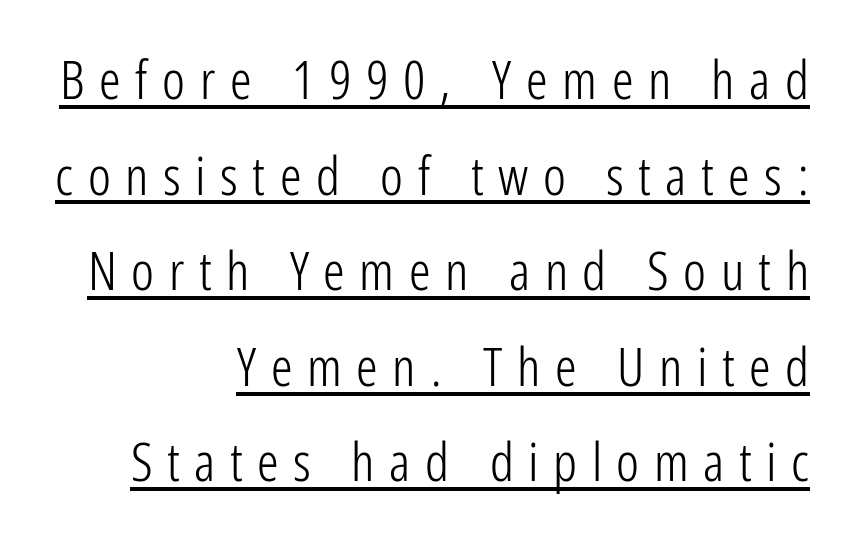
The image shows 54 px light, condensed sans-serif type, upright; set right-aligned, line spacing 1.77x, unusually wide letter spacing (+0.27 em), underlined; low stroke contrast and a medium x-height.
